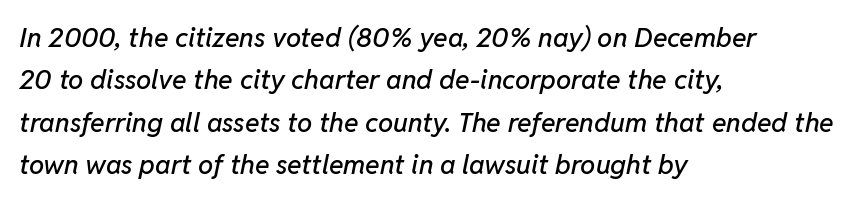
Compared with typical body copy, the letter spacing here is the same. Short and long lines alike share a common starting point at left. Horizontal bands of white between lines are of average thickness. Bare-footed words on every line. The glyphs look as if they've been sheared to an angle.
